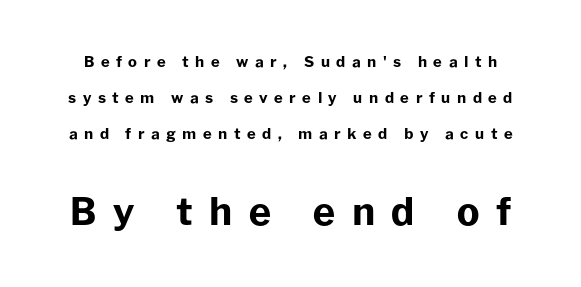
The image shows 38 px bold sans-serif type, upright; set loose line spacing (2.4x), unusually wide letter spacing (+0.43 em), not underlined; the second (bottom) block is 2.53x larger; low stroke contrast and a medium x-height.
